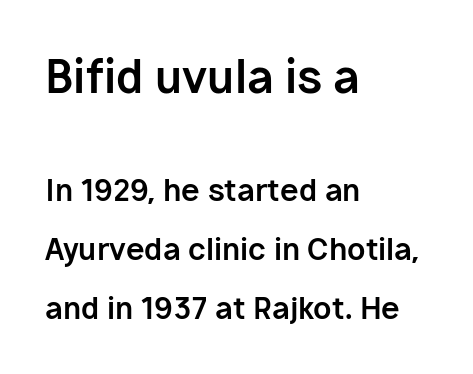
The image shows 45 px bold sans-serif type, upright; set left-aligned, loose line spacing (1.96x), normal letter spacing, not underlined; the first (top) block is 1.5x larger; low stroke contrast and a medium x-height.
